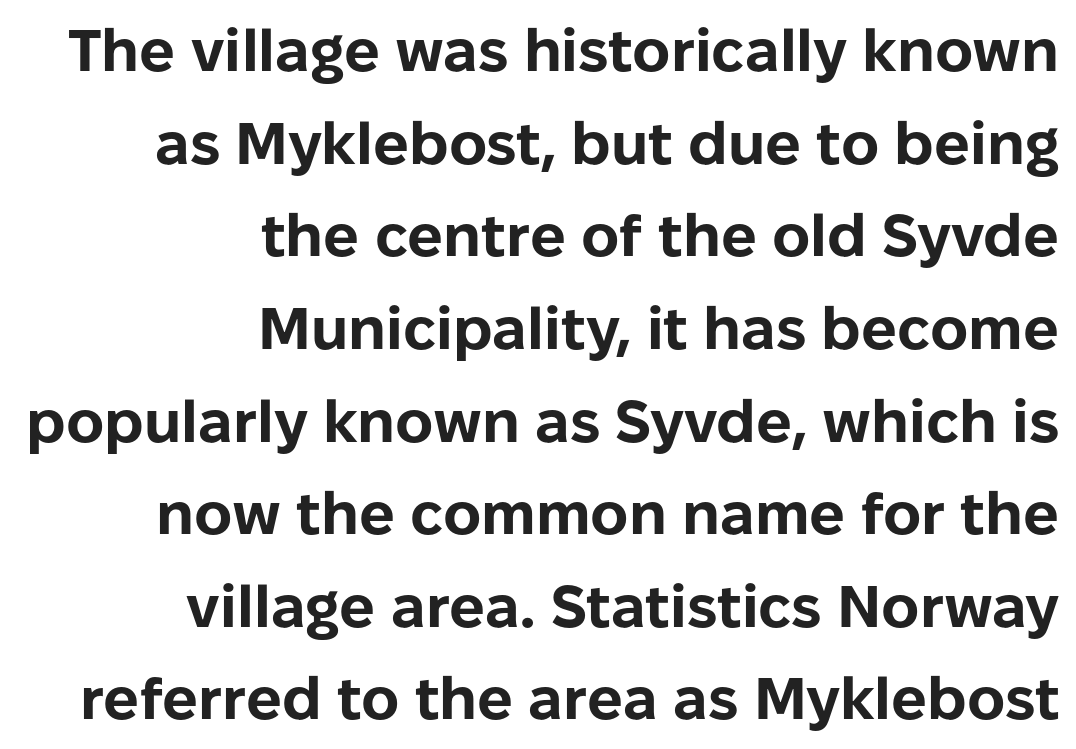
The image shows 59 px bold sans-serif type, upright; set right-aligned, normal line spacing (1.57x), normal letter spacing, not underlined; low stroke contrast and a medium x-height.
